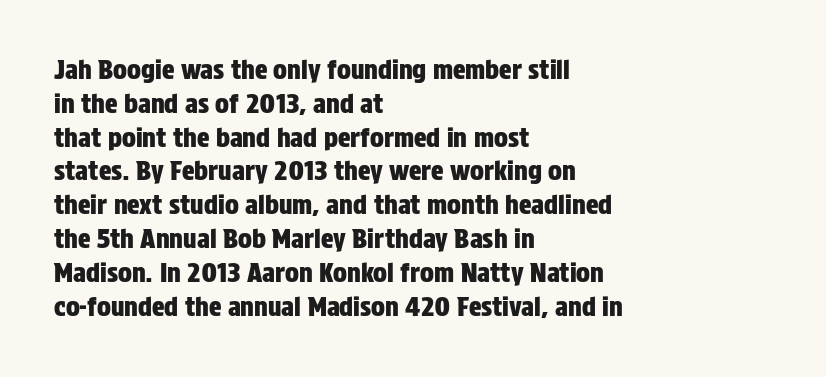
Q: Is the text italic (slanted)? A: No, it is upright.
Q: Is the text underlined? A: No.
Q: How is the paragraph aligned? A: Left-aligned.
Q: Is the spacing between letters normal or unusually wide? A: Normal.
Q: Is the spacing between lines tight, normal or loose? A: Normal.
